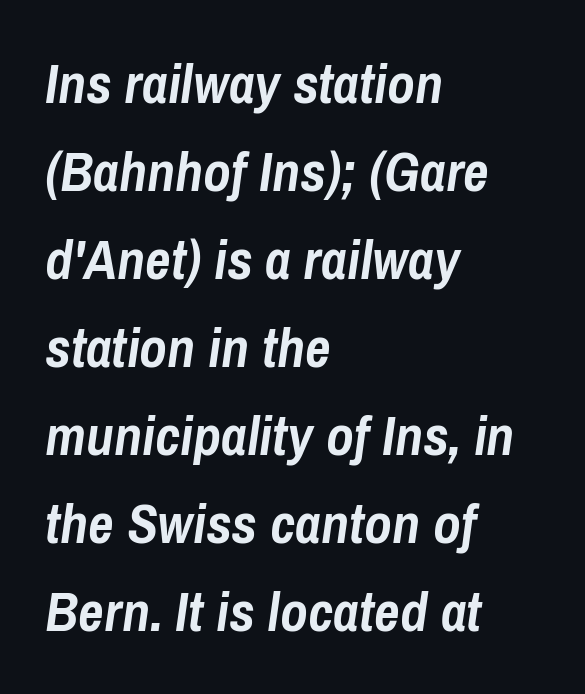
Q: Is the text bold? A: Yes.
Q: Is the text italic (slanted)? A: Yes, it leans right by about 8 degrees.
Q: Is the text underlined? A: No.
Q: How is the paragraph aligned? A: Left-aligned.
Q: Is the spacing between letters normal or unusually wide? A: Normal.
Q: Is the spacing between lines tight, normal or loose? A: Normal.
Q: Width (condensed, normal, or wide)? A: Condensed.
Q: Stroke contrast? A: Low.
Q: x-height? A: Medium.
Q: Monospaced? A: No.
